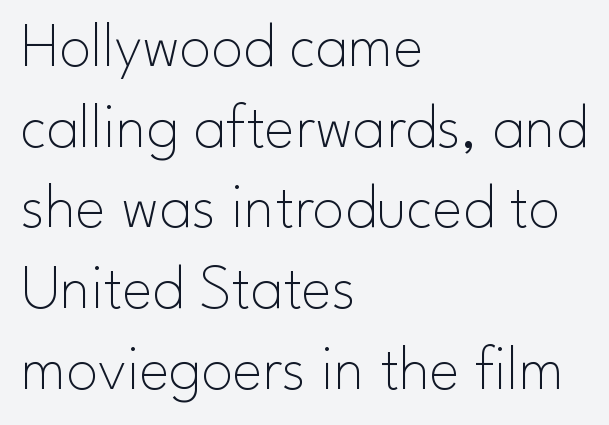
{"serif": "no", "italic": "no", "bold": "no", "weight": "thin", "width": "normal", "stroke_contrast": "low", "x_height": "small", "monospaced": "no", "underline": "no", "align": "left", "line_spacing": "normal", "line_spacing_ratio": 1.26, "letter_spacing": "normal", "letter_spacing_em": 0.0, "glyph_px": 64}
